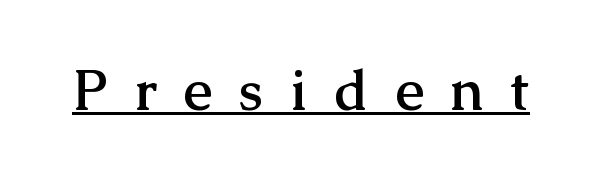
{"serif": "yes", "italic": "no", "bold": "yes", "weight": "semibold", "width": "normal", "stroke_contrast": "medium", "x_height": "medium", "monospaced": "no", "underline": "yes", "letter_spacing": "wide", "letter_spacing_em": 0.49, "glyph_px": 56}
